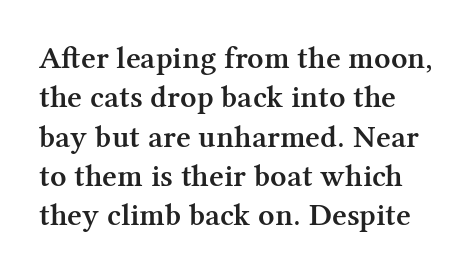
The rendering uses natural spacing where letterforms have individual widths. Glance below the letters and you will spot only blank space. Posture: straight, roman, zero tilt. The rendering keeps characters at their native spacing. Classification — serif. The sample has been set in demibold, a notch under bold.
